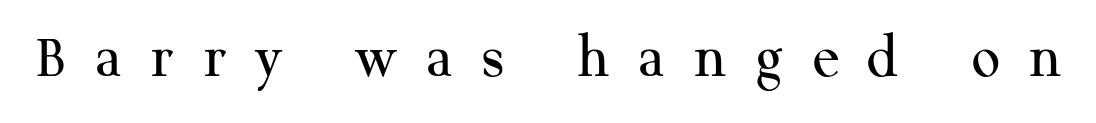
Quick note: underline off. Letter spacing: wide. Posture: upright roman. What kind of face is this? One with serifs.
